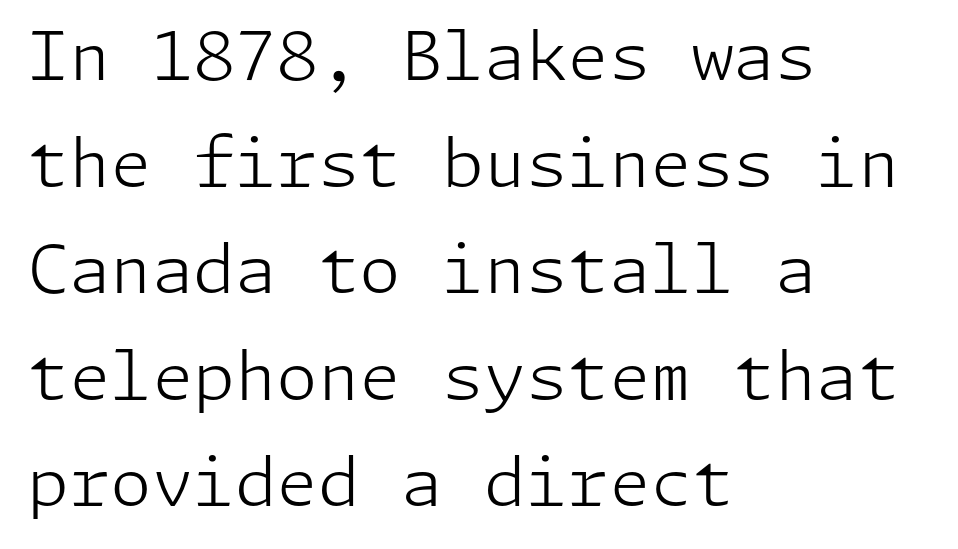
Q: Is the text bold? A: No.
Q: Is the text italic (slanted)? A: No, it is upright.
Q: Is the typeface a serif or a sans-serif typeface? A: Sans-serif.
Q: Is the text underlined? A: No.
Q: How is the paragraph aligned? A: Left-aligned.
Q: Is the spacing between letters normal or unusually wide? A: Normal.
Q: Is the spacing between lines tight, normal or loose? A: Normal.
Q: Width (condensed, normal, or wide)? A: Normal.
Q: Stroke contrast? A: Low.
Q: x-height? A: Medium.
